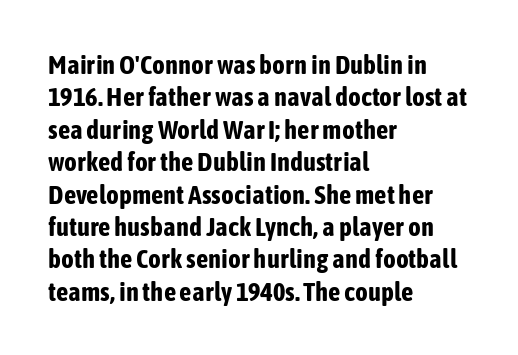
{"italic": "no", "bold": "yes", "underline": "no", "align": "left", "line_spacing_ratio": 1.2, "letter_spacing": "normal", "letter_spacing_em": 0.0, "glyph_px": 27}
